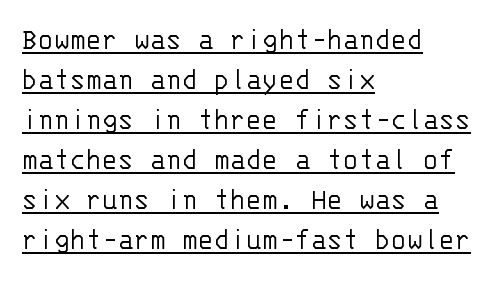
Posture: vertical. In CSS terms this would be text-align: left. A light-to-regular cut is what we see here. Every character here occupies the same horizontal width, giving the sample a typewriter-like rhythm.
